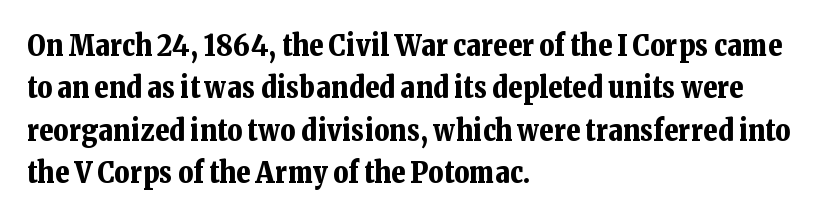
Is the block centered? No — it sits flush against the left margin. One glance says typical: line gaps are just what's usual. This rendering employs a face with finishing strokes, i.e., a serif. This sample uses an upright cut, with every glyph sitting square on the baseline.
